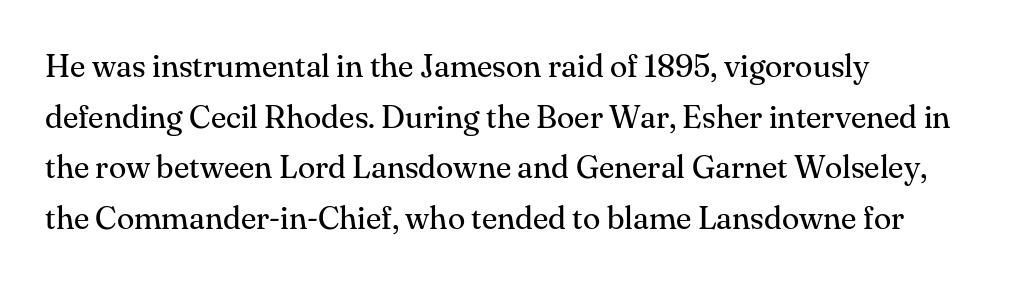
Q: Is the text bold? A: No.
Q: Is the text italic (slanted)? A: No, it is upright.
Q: Is the typeface a serif or a sans-serif typeface? A: Serif.
Q: Is the text underlined? A: No.
Q: How is the paragraph aligned? A: Left-aligned.
Q: Is the spacing between letters normal or unusually wide? A: Normal.
Q: Is the spacing between lines tight, normal or loose? A: Normal.
Q: Width (condensed, normal, or wide)? A: Normal.
Q: Stroke contrast? A: Medium.
Q: x-height? A: Small.
Q: Monospaced? A: No.
